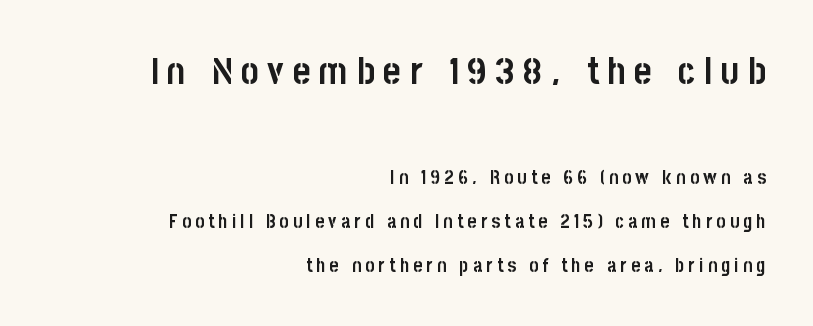
Compared with a flush-left layout, this one pins lines to the opposite, right side. Serifs: no, the terminals of the letterforms are clean. The letters are bold, with thick, heavy strokes. This sample trades compactness for vertical openness between lines. Type without underlining.
